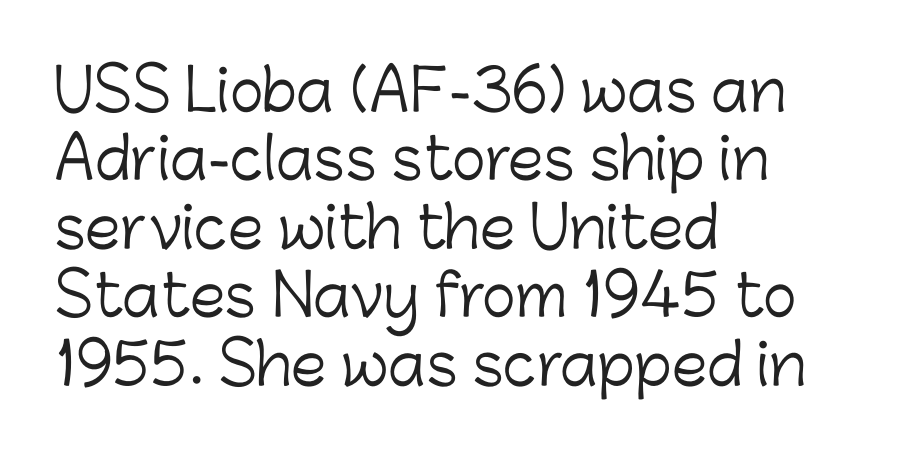
The image shows 57 px light sans-serif type, upright; set left-aligned, line spacing 1.2x, normal letter spacing, not underlined; low stroke contrast and a medium x-height.
